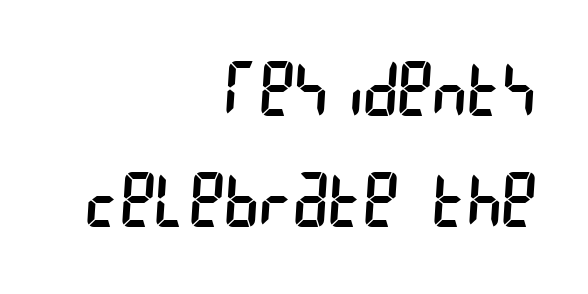
Words appear dense and cohesive because spacing is normal. Is this a sans? Yes — the strokes have no serifs. What's the leading like? Ordinary, nothing unusual. Stem width sits at or under what a default text font uses. Where is the straight margin? On the right.
